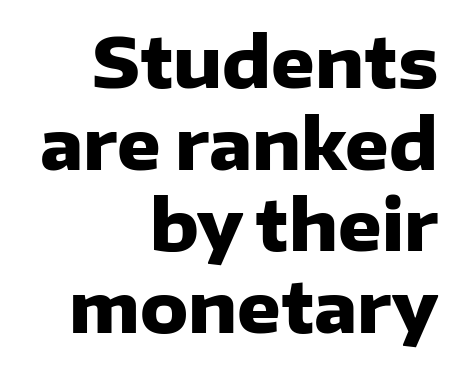
{"serif": "no", "italic": "no", "bold": "yes", "weight": "heavy", "width": "normal", "stroke_contrast": "low", "x_height": "medium", "monospaced": "no", "underline": "no", "align": "right", "line_spacing_ratio": 1.2, "letter_spacing": "normal", "letter_spacing_em": 0.0, "glyph_px": 68}
